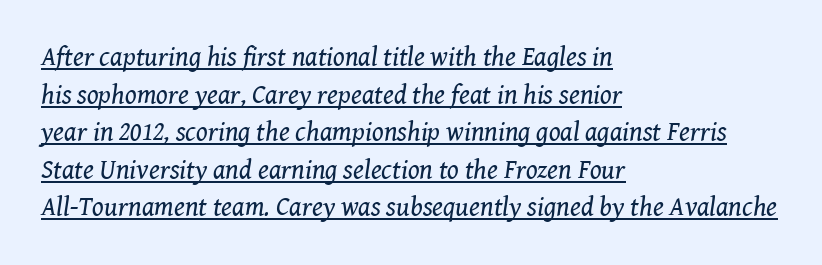
The image shows 27 px text type, italic (leaning right); set left-aligned, normal line spacing (1.39x), normal letter spacing, underlined.
